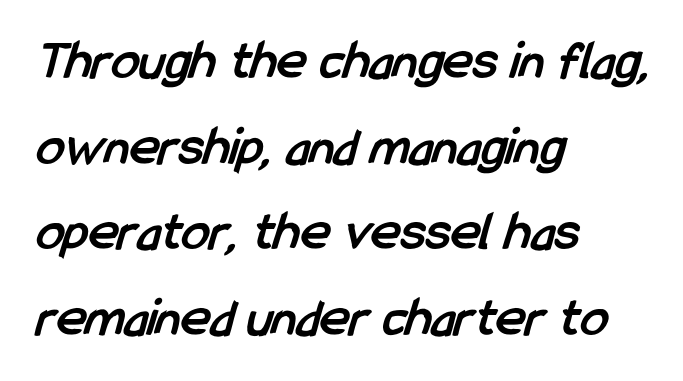
Q: Is the text bold? A: Yes.
Q: Is the typeface a serif or a sans-serif typeface? A: Sans-serif.
Q: Is the text underlined? A: No.
Q: How is the paragraph aligned? A: Left-aligned.
Q: Is the spacing between letters normal or unusually wide? A: Normal.
Q: Is the spacing between lines tight, normal or loose? A: Normal.
Q: Width (condensed, normal, or wide)? A: Condensed.
Q: Stroke contrast? A: Low.
Q: x-height? A: Medium.
Q: Monospaced? A: No.
